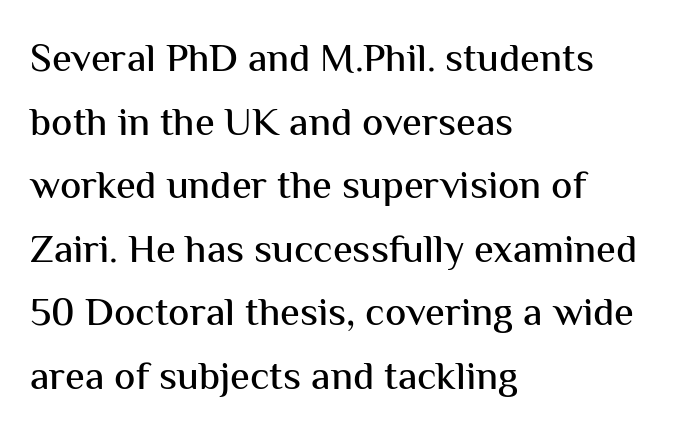
Q: Is the text italic (slanted)? A: No, it is upright.
Q: Is the typeface a serif or a sans-serif typeface? A: Sans-serif.
Q: Is the text underlined? A: No.
Q: How is the paragraph aligned? A: Left-aligned.
Q: Is the spacing between letters normal or unusually wide? A: Normal.
Q: Is the spacing between lines tight, normal or loose? A: Normal.
Q: Width (condensed, normal, or wide)? A: Normal.
Q: Stroke contrast? A: Medium.
Q: x-height? A: Medium.
Q: Monospaced? A: No.
